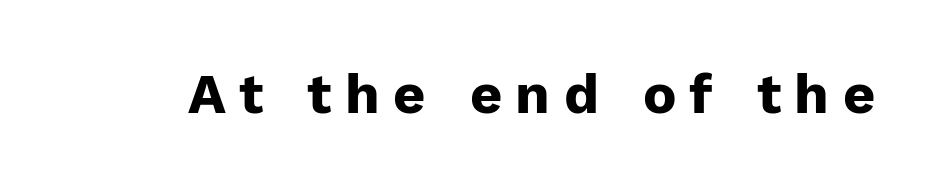
Q: Is the text bold? A: Yes.
Q: Is the text italic (slanted)? A: No, it is upright.
Q: Is the typeface a serif or a sans-serif typeface? A: Sans-serif.
Q: Is the text underlined? A: No.
Q: Is the spacing between letters normal or unusually wide? A: Unusually wide.
Q: Width (condensed, normal, or wide)? A: Normal.
Q: Stroke contrast? A: Low.
Q: x-height? A: Medium.
Q: Monospaced? A: No.
